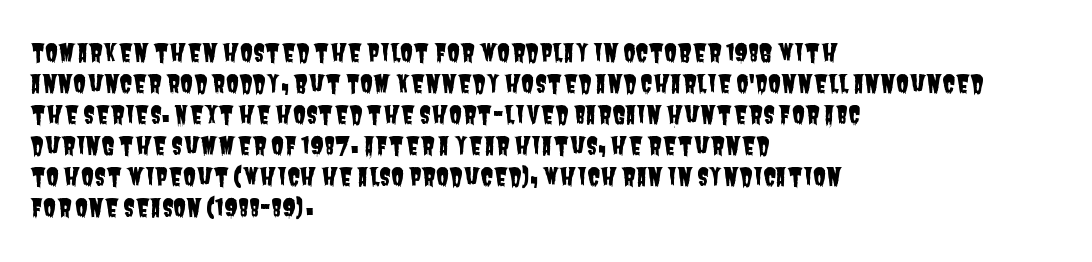
Q: Is the text underlined? A: No.
Q: How is the paragraph aligned? A: Left-aligned.
Q: Is the spacing between letters normal or unusually wide? A: Normal.
Q: Is the spacing between lines tight, normal or loose? A: Normal.
